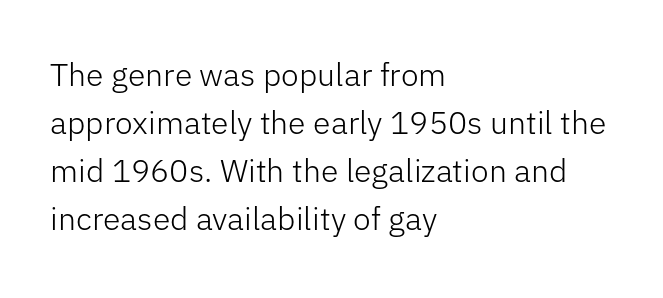
The image shows 32 px light sans-serif type, upright; set left-aligned, normal line spacing (1.5x), normal letter spacing, not underlined; low stroke contrast and a medium x-height.
